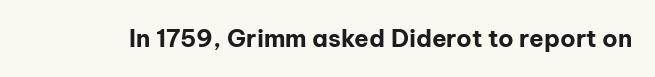
The image shows 24 px bold type, upright; set normal letter spacing, not underlined.
